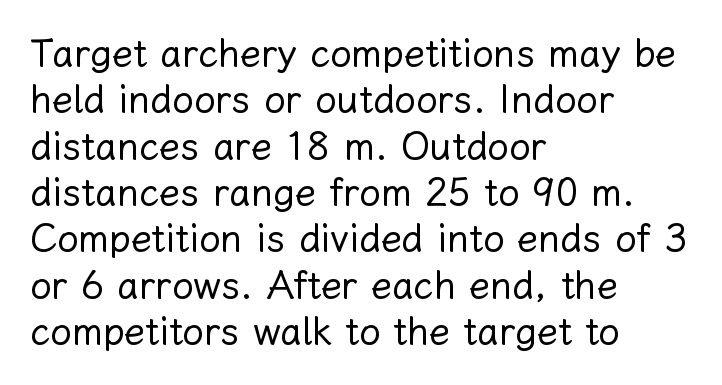
{"italic": "no", "bold": "no", "weight": "regular", "width": "normal", "stroke_contrast": "low", "x_height": "medium", "monospaced": "no", "underline": "no", "align": "left", "line_spacing_ratio": 1.22, "letter_spacing": "normal", "letter_spacing_em": 0.0, "glyph_px": 38}
